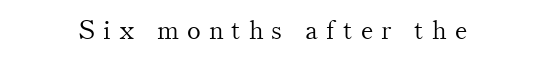
Q: Is the text bold? A: No.
Q: Is the text italic (slanted)? A: No, it is upright.
Q: Is the text underlined? A: No.
Q: Is the spacing between letters normal or unusually wide? A: Unusually wide.
